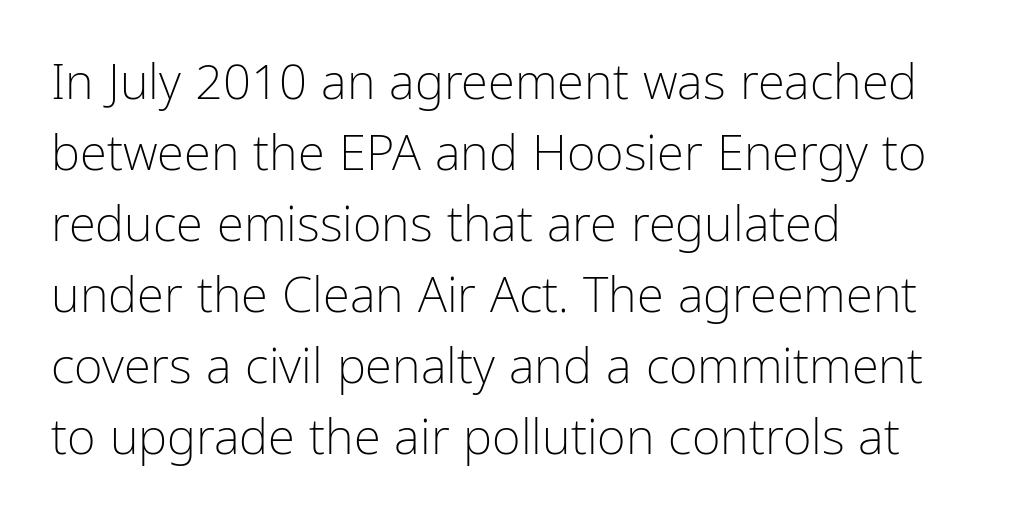
The letters stand straight up with perfectly vertical stems. Ink coverage per letter is moderate at most. Nobody drew a line under any word here. The text was rendered using a sans face with plain stroke endings. Regular leading. How are the letters spaced? Ordinarily, with no added tracking.
